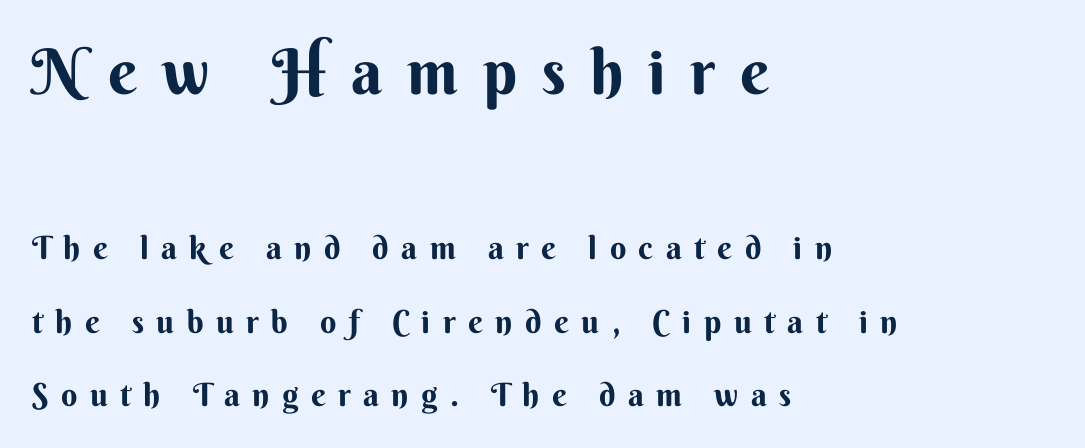
The image shows 63 px bold sans-serif type, upright; set left-aligned, loose line spacing (2.3x), unusually wide letter spacing (+0.39 em), not underlined; the first (top) block is 1.97x larger; medium stroke contrast and a small x-height.
